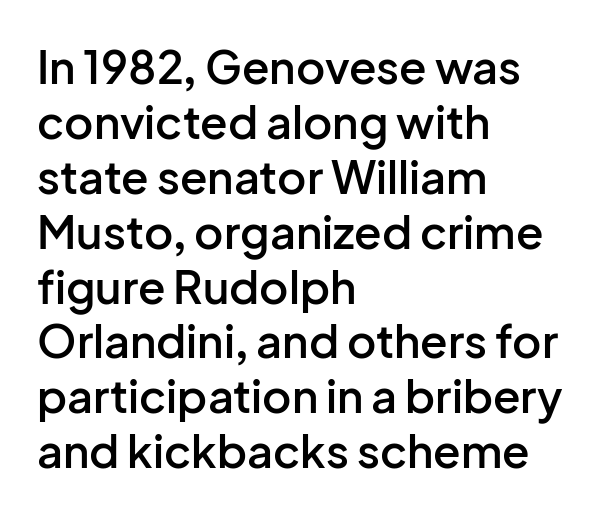
{"serif": "no", "italic": "no", "bold": "semi", "weight": "semibold", "width": "normal", "stroke_contrast": "low", "x_height": "medium", "monospaced": "no", "underline": "no", "align": "left", "line_spacing_ratio": 1.22, "letter_spacing": "normal", "letter_spacing_em": 0.0, "glyph_px": 45}
